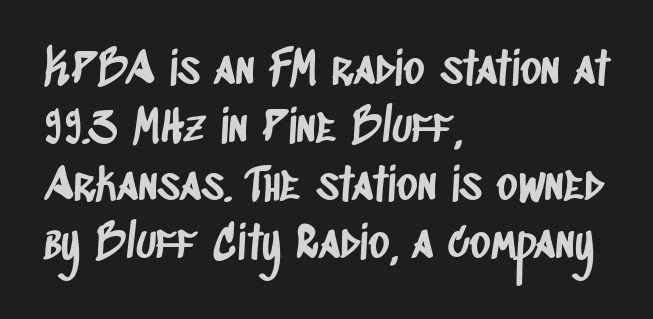
Q: Is the typeface a serif or a sans-serif typeface? A: Sans-serif.
Q: Is the text underlined? A: No.
Q: How is the paragraph aligned? A: Left-aligned.
Q: Is the spacing between letters normal or unusually wide? A: Normal.
Q: Is the spacing between lines tight, normal or loose? A: Normal.
Q: Width (condensed, normal, or wide)? A: Condensed.
Q: Stroke contrast? A: Low.
Q: x-height? A: Large.
Q: Monospaced? A: No.
